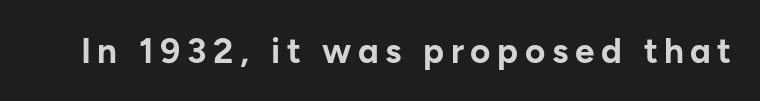
The image shows 35 px bold sans-serif type, upright; set not underlined; low stroke contrast and a medium x-height.
